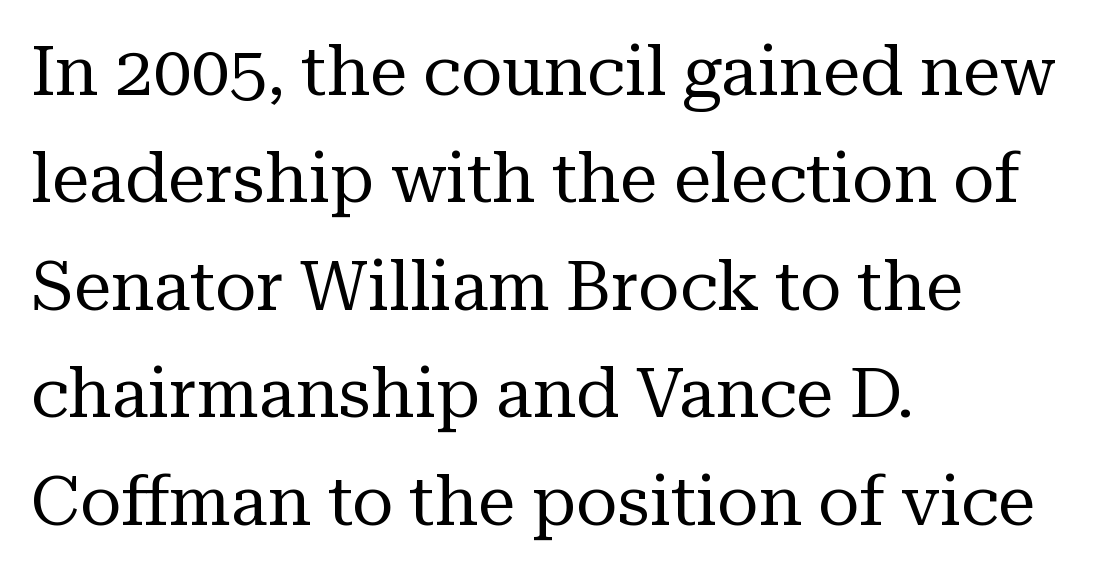
{"serif": "yes", "italic": "no", "bold": "no", "weight": "regular", "width": "normal", "stroke_contrast": "medium", "x_height": "medium", "monospaced": "no", "underline": "no", "align": "left", "line_spacing": "normal", "line_spacing_ratio": 1.58, "letter_spacing": "normal", "letter_spacing_em": 0.0, "glyph_px": 68}
